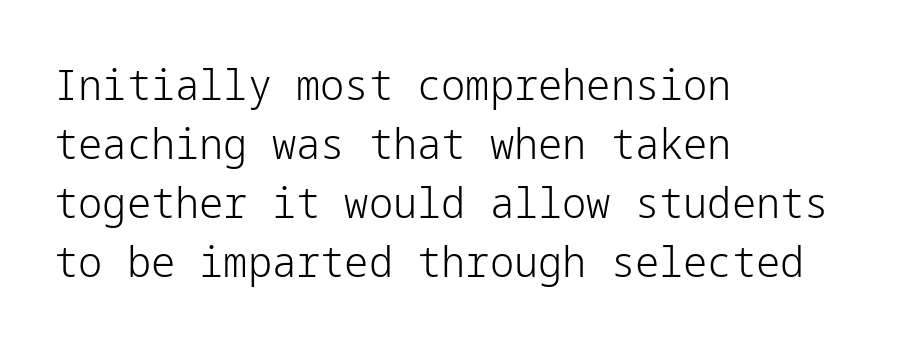
Q: Is the text bold? A: No.
Q: Is the text italic (slanted)? A: No, it is upright.
Q: Is the typeface a serif or a sans-serif typeface? A: Sans-serif.
Q: Is the text underlined? A: No.
Q: How is the paragraph aligned? A: Left-aligned.
Q: Is the spacing between letters normal or unusually wide? A: Normal.
Q: Is the spacing between lines tight, normal or loose? A: Normal.
Q: Width (condensed, normal, or wide)? A: Normal.
Q: Stroke contrast? A: Low.
Q: x-height? A: Medium.
